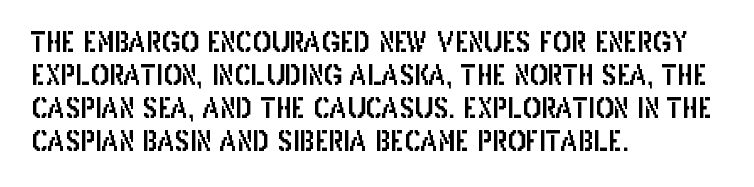
The image shows 27 px text type, upright; set left-aligned, line spacing 1.22x, normal letter spacing, not underlined.
